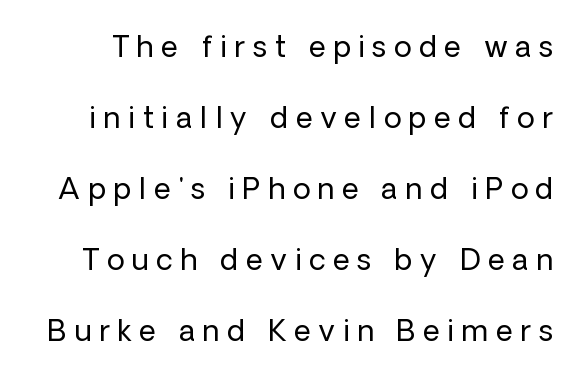
{"serif": "no", "italic": "no", "bold": "no", "weight": "regular", "width": "normal", "stroke_contrast": "low", "x_height": "medium", "monospaced": "no", "underline": "no", "line_spacing": "loose", "line_spacing_ratio": 2.45, "letter_spacing": "wide", "letter_spacing_em": 0.27, "glyph_px": 29}
